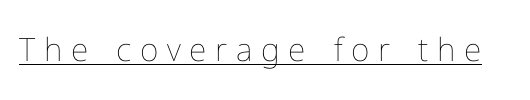
{"italic": "no", "bold": "no", "weight": "thin", "width": "normal", "stroke_contrast": "low", "x_height": "medium", "monospaced": "no", "underline": "yes", "letter_spacing": "wide", "letter_spacing_em": 0.27, "glyph_px": 32}
